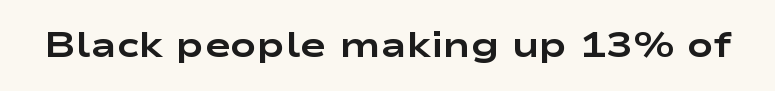
Q: Is the text bold? A: Yes.
Q: Is the text italic (slanted)? A: No, it is upright.
Q: Is the typeface a serif or a sans-serif typeface? A: Sans-serif.
Q: Is the text underlined? A: No.
Q: Is the spacing between letters normal or unusually wide? A: Normal.
Q: Width (condensed, normal, or wide)? A: Wide.
Q: Stroke contrast? A: Low.
Q: x-height? A: Medium.
Q: Monospaced? A: No.
